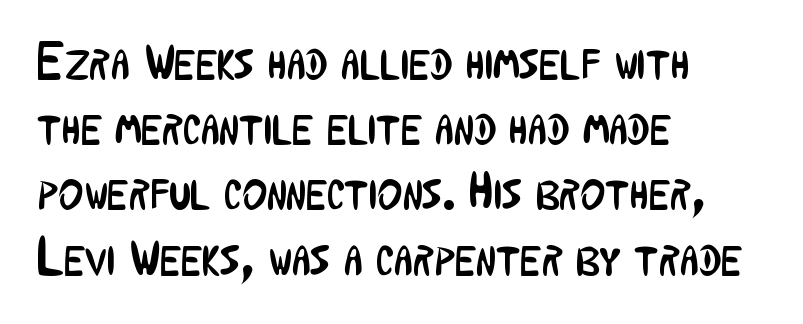
Where is the straight margin? On the left. Note the varied advance widths — an 'i' is clearly narrower than an 'm'. Students, note that the glyphs here touch the page at normal intervals. Weight: in the light-to-regular range.
